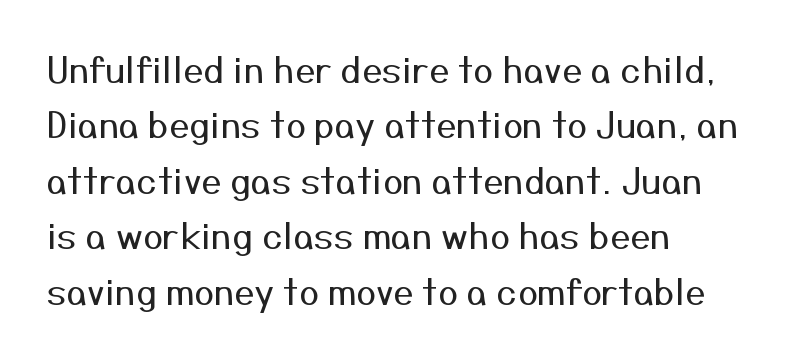
Q: Is the text bold? A: No.
Q: Is the text italic (slanted)? A: No, it is upright.
Q: Is the typeface a serif or a sans-serif typeface? A: Sans-serif.
Q: Is the text underlined? A: No.
Q: How is the paragraph aligned? A: Left-aligned.
Q: Is the spacing between letters normal or unusually wide? A: Normal.
Q: Is the spacing between lines tight, normal or loose? A: Normal.
Q: Width (condensed, normal, or wide)? A: Normal.
Q: Stroke contrast? A: Medium.
Q: x-height? A: Medium.
Q: Monospaced? A: No.
